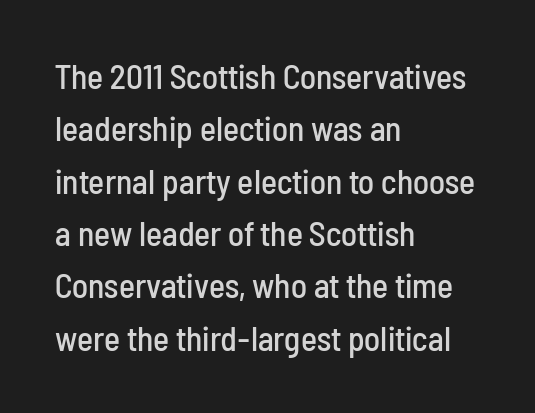
{"serif": "no", "italic": "no", "width": "condensed", "stroke_contrast": "low", "x_height": "medium", "monospaced": "no", "underline": "no", "align": "left", "line_spacing": "normal", "line_spacing_ratio": 1.54, "letter_spacing": "normal", "letter_spacing_em": 0.0, "glyph_px": 34}
